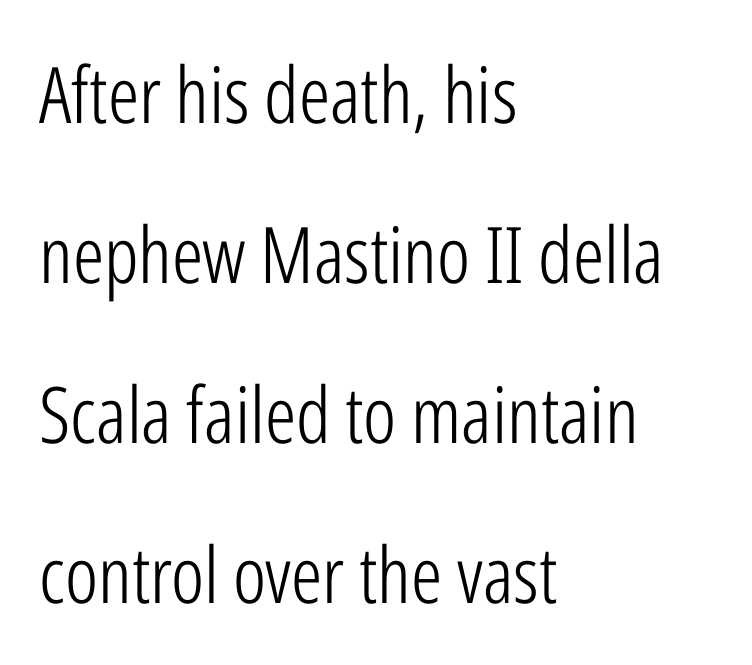
The string is rendered with underlining switched off. Weight class: somewhere from thin through regular. This sample is left-justified, so line endings fall wherever the words run out. You could call the tracking neutral — neither tight nor loose. Every stem runs plumb, perpendicular to the baseline. Whoever set this chose breathing room over compactness in the vertical rhythm.
